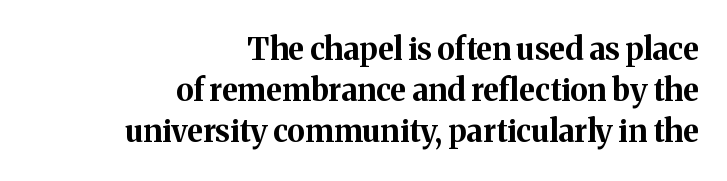
Q: Is the text bold? A: Yes.
Q: Is the text italic (slanted)? A: No, it is upright.
Q: Is the typeface a serif or a sans-serif typeface? A: Serif.
Q: Is the text underlined? A: No.
Q: How is the paragraph aligned? A: Right-aligned.
Q: Is the spacing between letters normal or unusually wide? A: Normal.
Q: Is the spacing between lines tight, normal or loose? A: Normal.
Q: Width (condensed, normal, or wide)? A: Normal.
Q: Stroke contrast? A: Medium.
Q: x-height? A: Medium.
Q: Monospaced? A: No.
